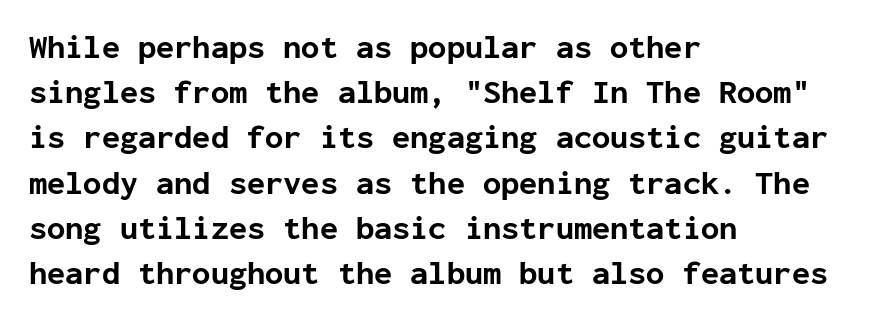
The image shows 33 px bold sans-serif type, upright, monospaced; set left-aligned, normal line spacing (1.37x), normal letter spacing, not underlined; low stroke contrast and a medium x-height.
